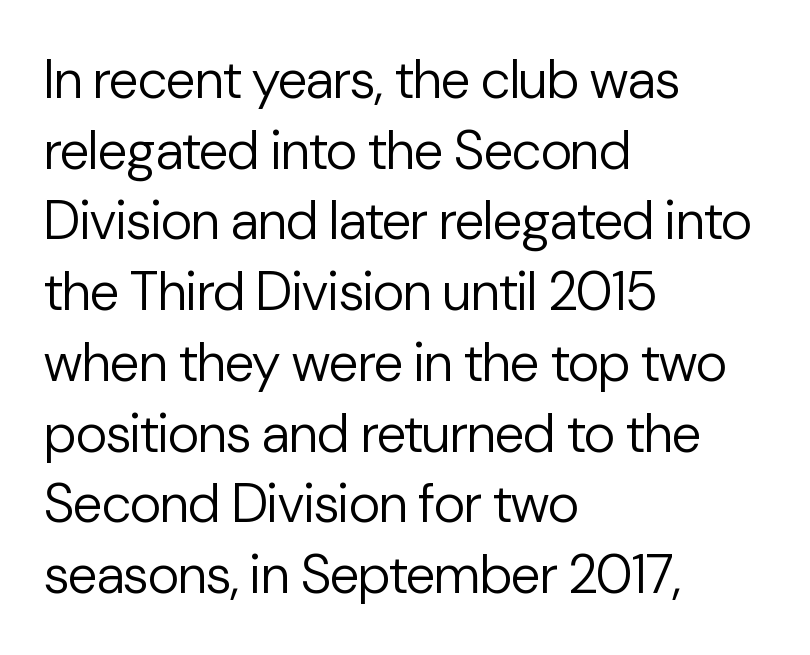
Q: Is the text bold? A: No.
Q: Is the text italic (slanted)? A: No, it is upright.
Q: Is the typeface a serif or a sans-serif typeface? A: Sans-serif.
Q: Is the text underlined? A: No.
Q: How is the paragraph aligned? A: Left-aligned.
Q: Is the spacing between letters normal or unusually wide? A: Normal.
Q: Is the spacing between lines tight, normal or loose? A: Normal.
Q: Width (condensed, normal, or wide)? A: Normal.
Q: Stroke contrast? A: Low.
Q: x-height? A: Medium.
Q: Monospaced? A: No.
